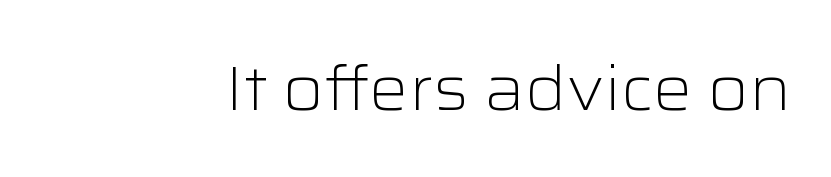
{"serif": "no", "italic": "no", "bold": "no", "weight": "light", "width": "wide", "stroke_contrast": "low", "x_height": "medium", "monospaced": "no", "underline": "no", "letter_spacing": "normal", "letter_spacing_em": 0.0, "glyph_px": 62}
